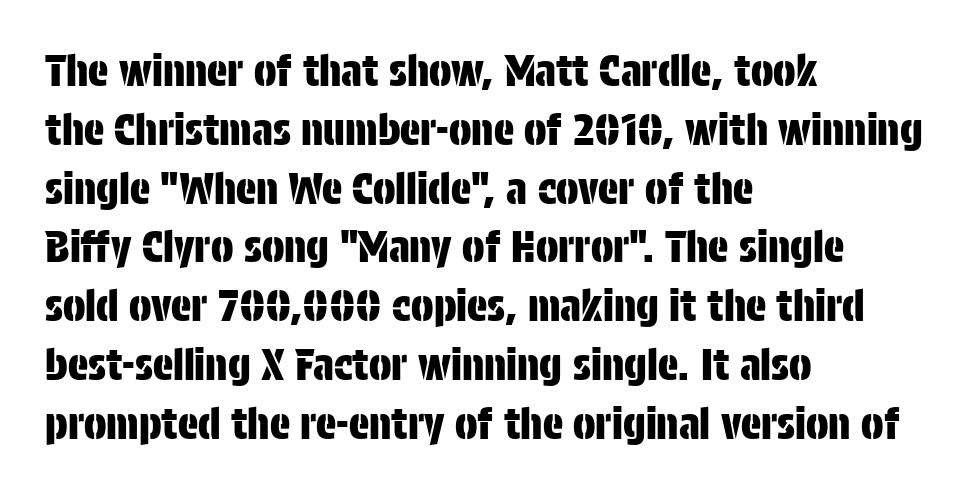
The area under the type is left untouched. This block has exactly the height ordinary leading produces. In terms of letterform style, serifs are entirely absent. The passage shown is typed in a proportional face where columns would drift. Alignment: flush left. Look at the tracking — it's just the regular setting, nothing added.
